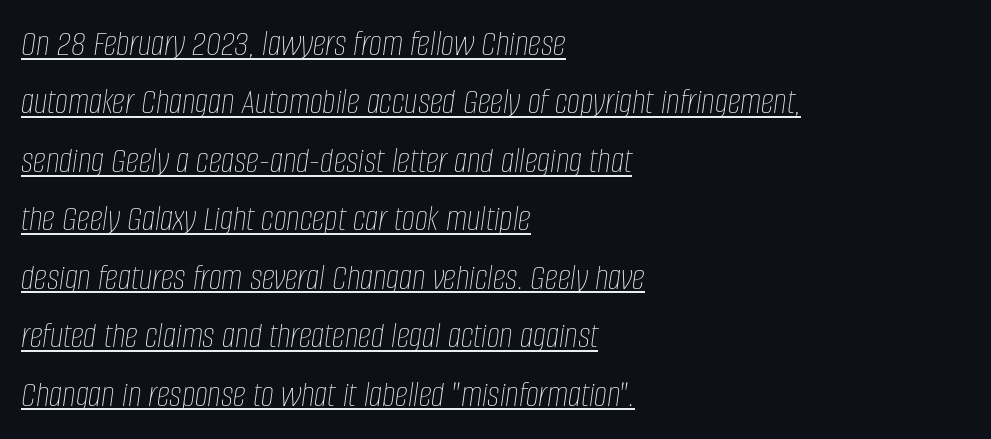
The image shows 37 px thin, condensed type, italic (leaning right); set left-aligned, normal line spacing (1.58x), normal letter spacing, underlined; low stroke contrast and a large x-height.
